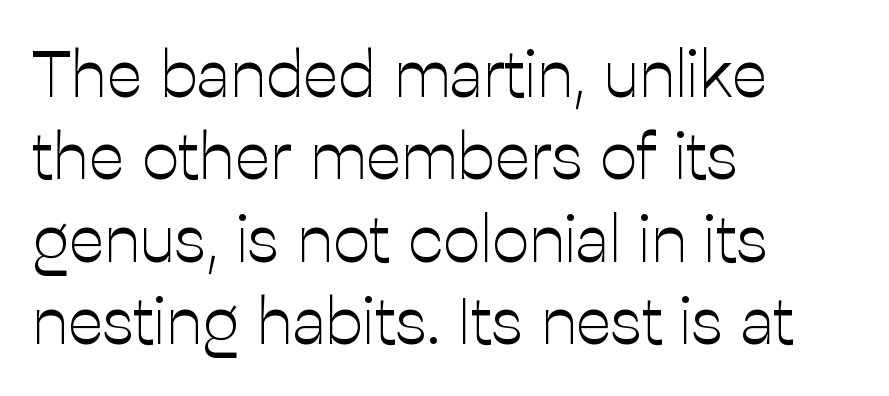
{"serif": "no", "italic": "no", "bold": "no", "weight": "light", "width": "normal", "stroke_contrast": "low", "x_height": "medium", "monospaced": "no", "underline": "no", "align": "left", "line_spacing": "normal", "line_spacing_ratio": 1.25, "letter_spacing": "normal", "letter_spacing_em": 0.0, "glyph_px": 66}
